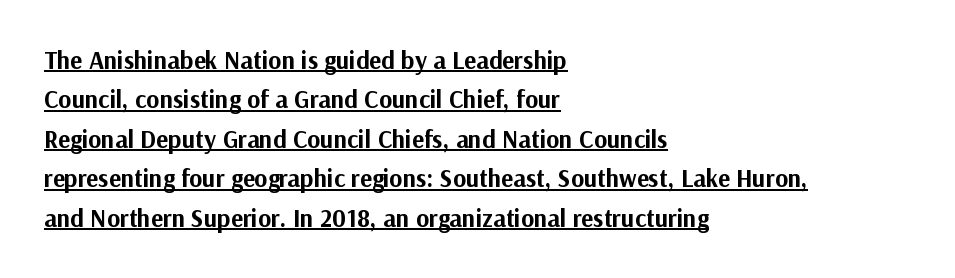
Where is the straight margin? On the left. Does a line run under the words? Yes, clearly. Observe the ordinary spacing: letters are neighbours, not strangers. Notice how thick the strokes are: this is what a full bold looks like. A normal amount of white space separates one row of letters from the next. Ascenders rise straight up at ninety degrees.
